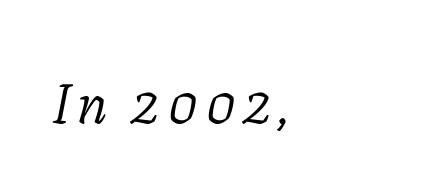
{"serif": "yes", "italic": "yes", "lean": "right", "slant_degrees": 11, "bold": "no", "weight": "light", "width": "normal", "stroke_contrast": "low", "x_height": "medium", "monospaced": "no", "underline": "no", "align": "left", "glyph_px": 56}
